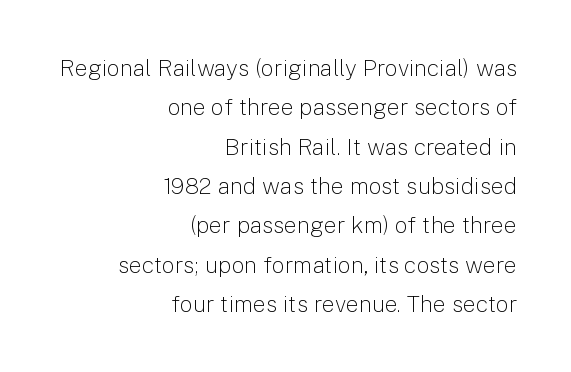
The image shows 23 px text type, upright; set right-aligned, line spacing 1.71x, normal letter spacing, not underlined.
